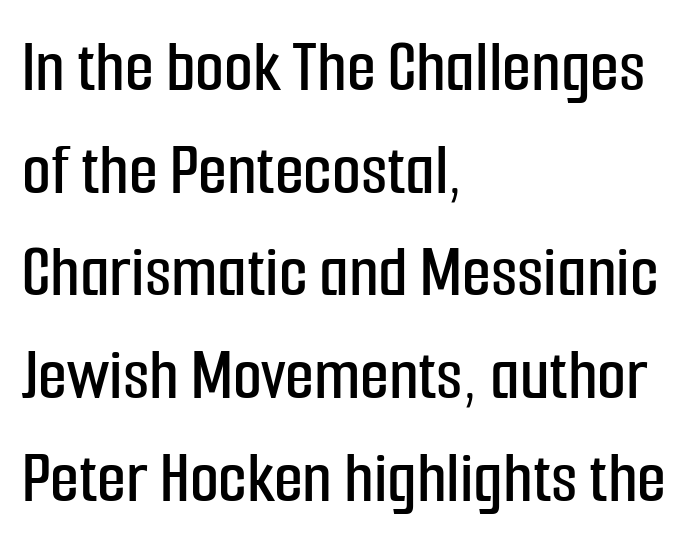
{"serif": "no", "italic": "no", "width": "condensed", "stroke_contrast": "low", "x_height": "medium", "monospaced": "no", "underline": "no", "align": "left", "line_spacing": "normal", "line_spacing_ratio": 1.37, "letter_spacing": "normal", "letter_spacing_em": 0.0, "glyph_px": 75}
